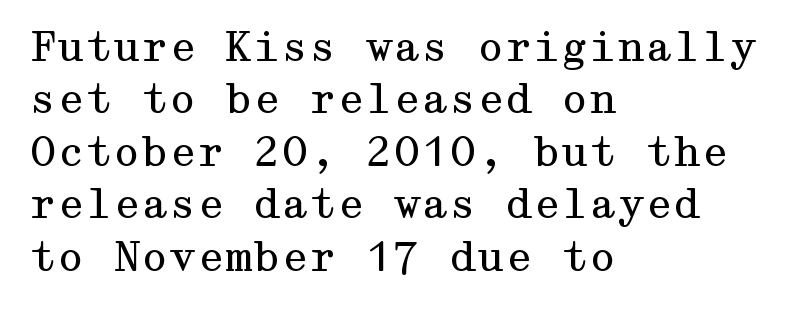
Unbolded letterforms with no extra heft. The typography opts for an upright posture over an oblique one. This rendering leaves character spacing at its baseline value. Are there feet on the stems? There are — it's a serif. This block has exactly the height ordinary leading produces. The space beneath each line is pristine and unruled.
